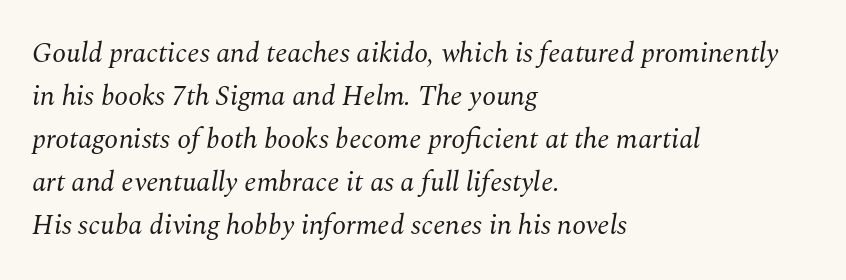
Q: Is the text bold? A: No.
Q: Is the text italic (slanted)? A: Yes, it leans right by about 10 degrees.
Q: Is the typeface a serif or a sans-serif typeface? A: Serif.
Q: Is the text underlined? A: No.
Q: How is the paragraph aligned? A: Left-aligned.
Q: Is the spacing between letters normal or unusually wide? A: Normal.
Q: Is the spacing between lines tight, normal or loose? A: Normal.
Q: Width (condensed, normal, or wide)? A: Normal.
Q: Stroke contrast? A: Medium.
Q: x-height? A: Medium.
Q: Monospaced? A: No.
